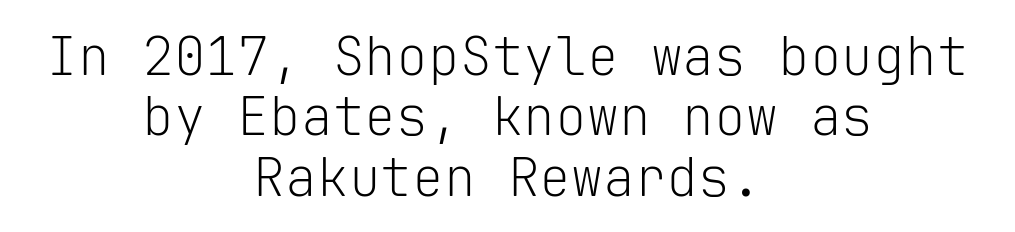
Q: Is the text bold? A: No.
Q: Is the text italic (slanted)? A: No, it is upright.
Q: Is the typeface a serif or a sans-serif typeface? A: Sans-serif.
Q: Is the text underlined? A: No.
Q: How is the paragraph aligned? A: Centered.
Q: Is the spacing between letters normal or unusually wide? A: Normal.
Q: Is the spacing between lines tight, normal or loose? A: Tight.
Q: Width (condensed, normal, or wide)? A: Normal.
Q: Stroke contrast? A: Low.
Q: x-height? A: Medium.
Q: Monospaced? A: Yes.
